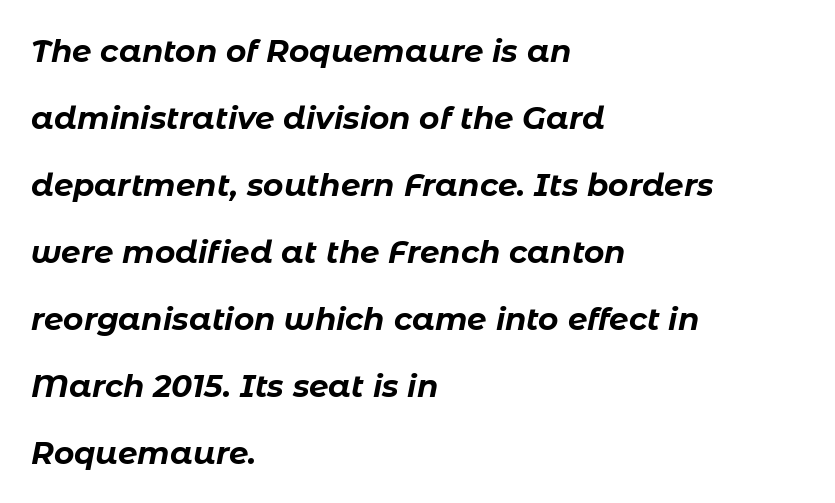
Plenty of ink on the page — the face is bold. Where is the straight margin? On the left. Underline: absent. The face used here is proportionally spaced, like ordinary book or web type.
